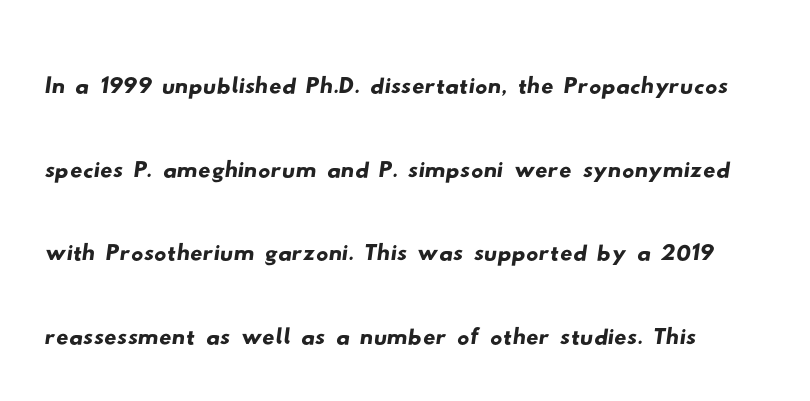
Q: Is the typeface a serif or a sans-serif typeface? A: Sans-serif.
Q: Is the text underlined? A: No.
Q: Is the spacing between letters normal or unusually wide? A: Normal.
Q: Is the spacing between lines tight, normal or loose? A: Normal.
Q: Width (condensed, normal, or wide)? A: Wide.
Q: Stroke contrast? A: Low.
Q: x-height? A: Small.
Q: Monospaced? A: No.
